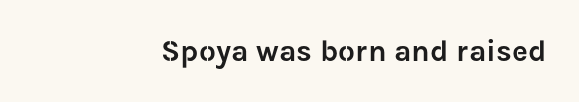
Do the letters lean? They stand straight. Look at the bottom of the vertical strokes: they stop flat, with no serifs. Teacher's note: observe the even right margin — that is flush-right alignment. You could not count columns in this text — the font is proportionally spaced. Plain, unruled lines of type. There is no visible air inserted between adjacent glyphs.
